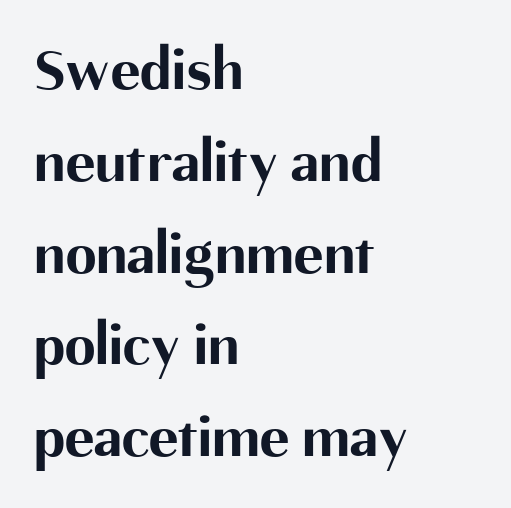
Q: Is the text bold? A: Yes.
Q: Is the text italic (slanted)? A: No, it is upright.
Q: Is the typeface a serif or a sans-serif typeface? A: Sans-serif.
Q: Is the text underlined? A: No.
Q: How is the paragraph aligned? A: Left-aligned.
Q: Is the spacing between letters normal or unusually wide? A: Normal.
Q: Is the spacing between lines tight, normal or loose? A: Normal.
Q: Width (condensed, normal, or wide)? A: Normal.
Q: Stroke contrast? A: Medium.
Q: x-height? A: Medium.
Q: Monospaced? A: No.
